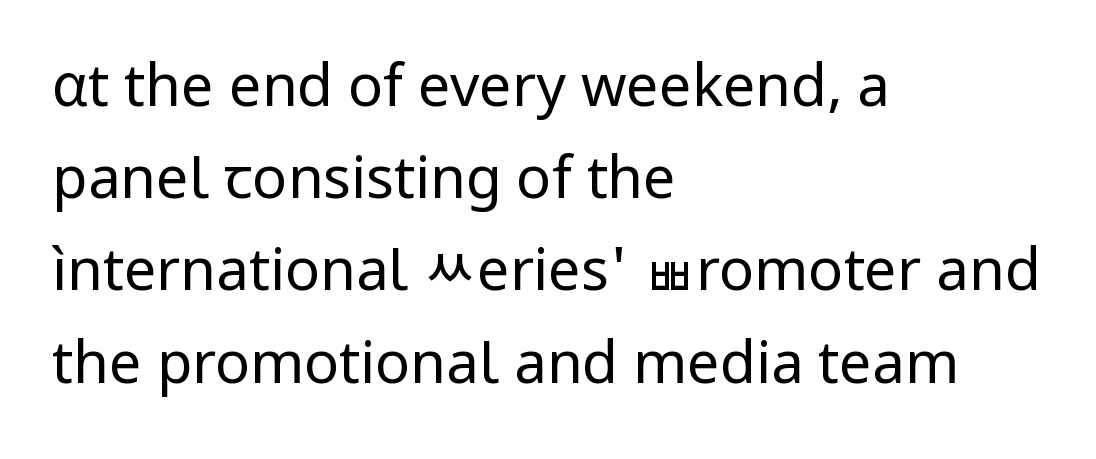
Q: Is the text bold? A: No.
Q: Is the text italic (slanted)? A: No, it is upright.
Q: Is the typeface a serif or a sans-serif typeface? A: Sans-serif.
Q: Is the text underlined? A: No.
Q: How is the paragraph aligned? A: Left-aligned.
Q: Is the spacing between letters normal or unusually wide? A: Normal.
Q: Is the spacing between lines tight, normal or loose? A: Normal.
Q: Width (condensed, normal, or wide)? A: Normal.
Q: Stroke contrast? A: Low.
Q: x-height? A: Medium.
Q: Monospaced? A: No.
